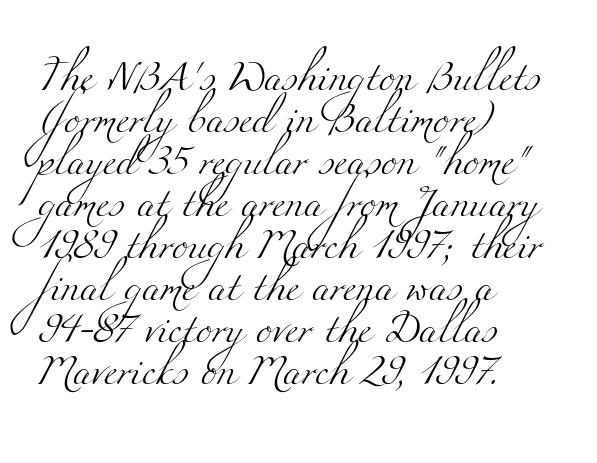
The image shows 30 px light, wide type; set left-aligned, normal line spacing (1.4x), normal letter spacing, not underlined; medium stroke contrast and a small x-height.
